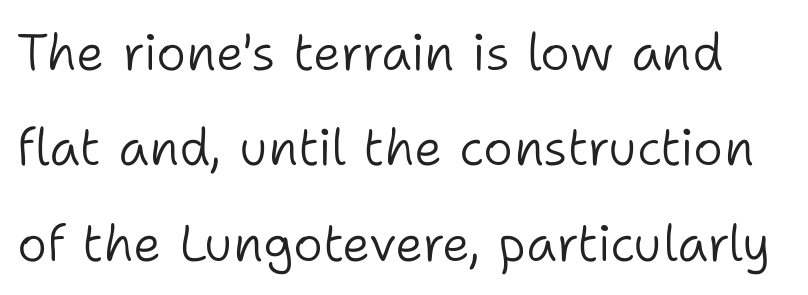
Q: Is the text bold? A: No.
Q: Is the text italic (slanted)? A: No, it is upright.
Q: Is the typeface a serif or a sans-serif typeface? A: Sans-serif.
Q: Is the text underlined? A: No.
Q: Is the spacing between letters normal or unusually wide? A: Normal.
Q: Width (condensed, normal, or wide)? A: Normal.
Q: Stroke contrast? A: Low.
Q: x-height? A: Medium.
Q: Monospaced? A: No.
